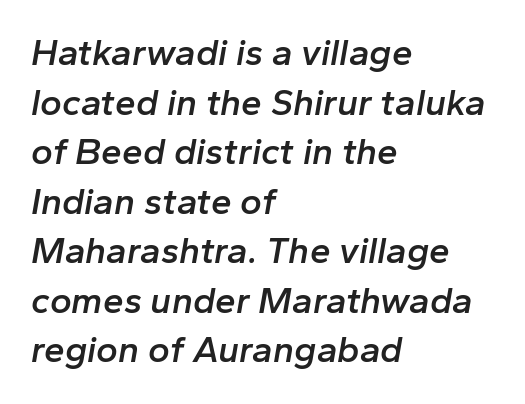
{"italic": "yes", "lean": "right", "slant_degrees": 10, "bold": "semi", "weight": "semibold", "width": "normal", "stroke_contrast": "low", "x_height": "medium", "monospaced": "no", "underline": "no", "align": "left", "line_spacing": "normal", "line_spacing_ratio": 1.34, "letter_spacing": "normal", "letter_spacing_em": 0.0, "glyph_px": 37}
